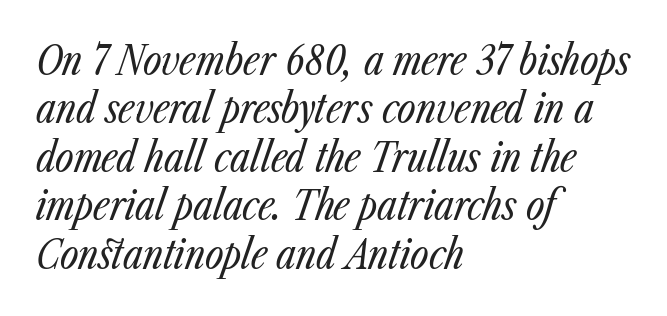
The image shows 40 px regular-weight, condensed type, italic (leaning right); set left-aligned, line spacing 1.21x, normal letter spacing, not underlined; low stroke contrast and a medium x-height.
